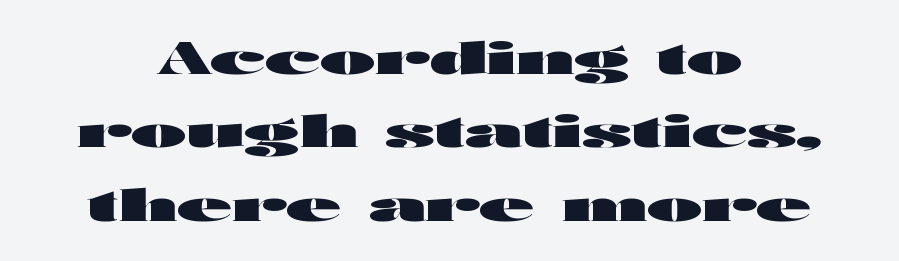
Q: Is the text bold? A: Yes.
Q: Is the text italic (slanted)? A: No, it is upright.
Q: Is the typeface a serif or a sans-serif typeface? A: Sans-serif.
Q: Is the text underlined? A: No.
Q: How is the paragraph aligned? A: Centered.
Q: Is the spacing between letters normal or unusually wide? A: Normal.
Q: Is the spacing between lines tight, normal or loose? A: Normal.
Q: Width (condensed, normal, or wide)? A: Wide.
Q: Stroke contrast? A: High.
Q: x-height? A: Medium.
Q: Monospaced? A: No.
